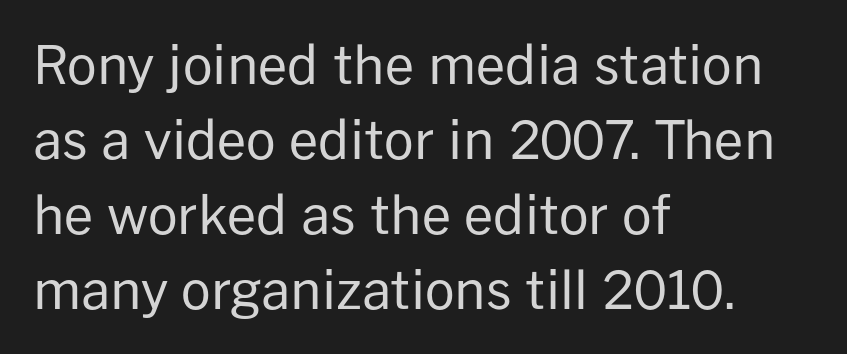
{"serif": "no", "italic": "no", "bold": "no", "weight": "regular", "width": "normal", "stroke_contrast": "low", "x_height": "medium", "monospaced": "no", "underline": "no", "align": "left", "line_spacing": "normal", "line_spacing_ratio": 1.44, "letter_spacing": "normal", "letter_spacing_em": 0.0, "glyph_px": 52}
